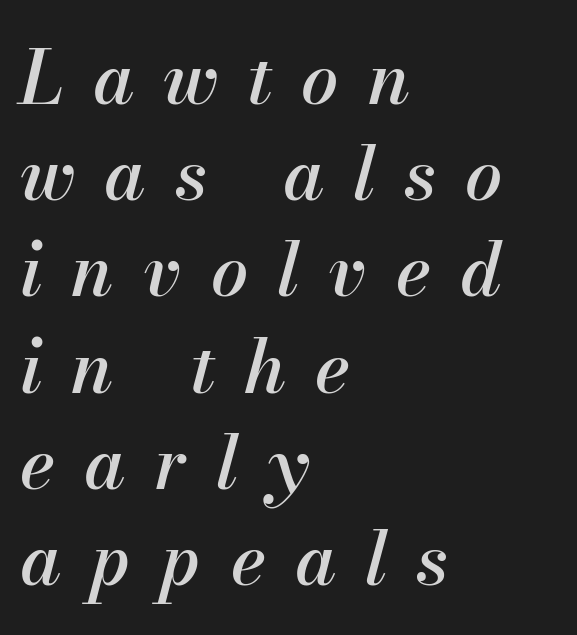
The image shows 74 px text type, italic (leaning right); set left-aligned, normal line spacing (1.3x), unusually wide letter spacing (+0.39 em), not underlined; medium stroke contrast and a small x-height.
